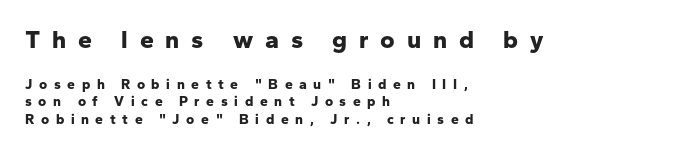
Q: Is the text bold? A: Yes.
Q: Is the text italic (slanted)? A: No, it is upright.
Q: Is the text underlined? A: No.
Q: How is the paragraph aligned? A: Left-aligned.
Q: Is the spacing between letters normal or unusually wide? A: Unusually wide.
Q: Which block of text is set in a larger size, the first (top) or the second (bottom)? A: The first (top) one.
